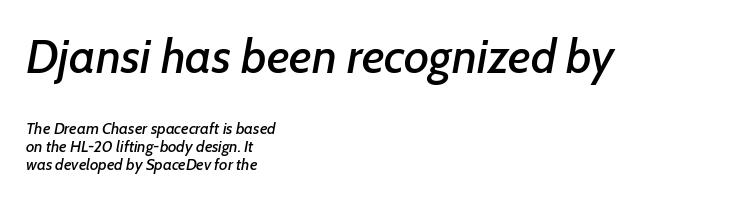
The image shows 48 px text type, italic (leaning right); set left-aligned, tight line spacing (1.12x), normal letter spacing, not underlined; the first (top) block is 3.0x larger; low stroke contrast and a medium x-height.
